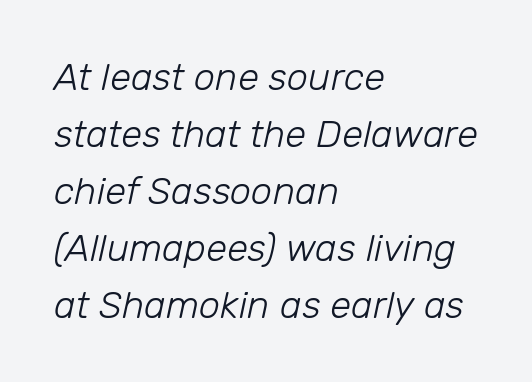
Q: Is the text bold? A: No.
Q: Is the text italic (slanted)? A: Yes, it leans right by about 12 degrees.
Q: Is the text underlined? A: No.
Q: How is the paragraph aligned? A: Left-aligned.
Q: Is the spacing between letters normal or unusually wide? A: Normal.
Q: Is the spacing between lines tight, normal or loose? A: Normal.
Q: Width (condensed, normal, or wide)? A: Normal.
Q: Stroke contrast? A: Low.
Q: x-height? A: Medium.
Q: Monospaced? A: No.
